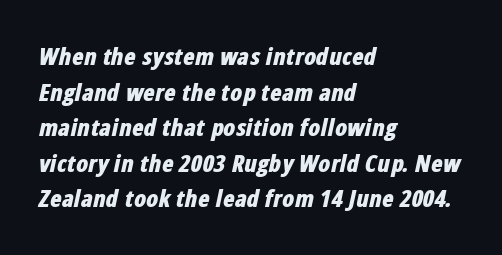
The zone under the glyphs is completely vacant. What's the leading like? Ordinary, nothing unusual. The specimen reads as italic at a glance. Where is the straight margin? On the left. Emphasis by weight is at full strength: bold.
